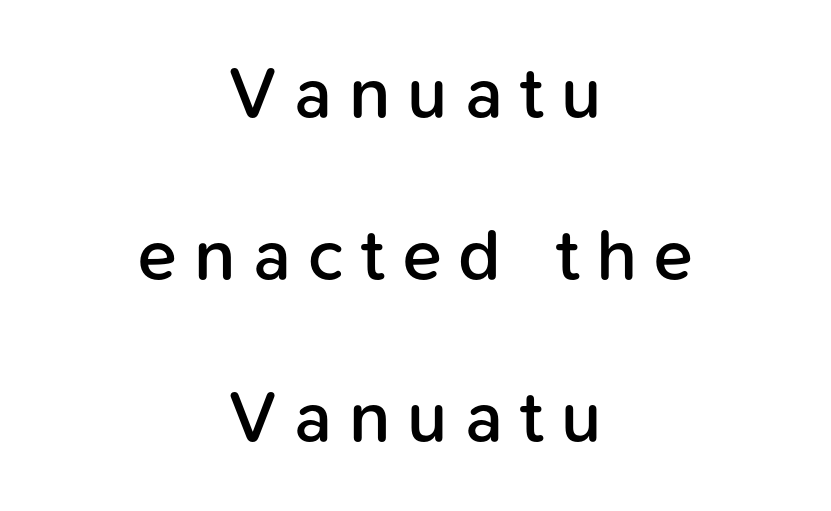
Q: Is the text bold? A: Semi-bold.
Q: Is the text italic (slanted)? A: No, it is upright.
Q: Is the typeface a serif or a sans-serif typeface? A: Sans-serif.
Q: Is the text underlined? A: No.
Q: How is the paragraph aligned? A: Centered.
Q: Is the spacing between letters normal or unusually wide? A: Unusually wide.
Q: Is the spacing between lines tight, normal or loose? A: Loose.
Q: Width (condensed, normal, or wide)? A: Normal.
Q: Stroke contrast? A: Low.
Q: x-height? A: Medium.
Q: Monospaced? A: No.
